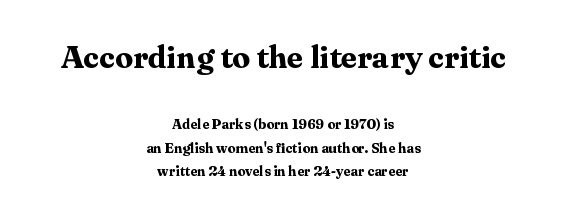
The rendering uses a moderate line-height, typical for paragraphs. Bold? Absolutely — the strokes are thick and heavy. These lines keep a tight, regular rhythm from letter to letter. Where is the straight margin? There isn't one; the lines are centered. The face used here is seriffed, in the tradition of book romans.
